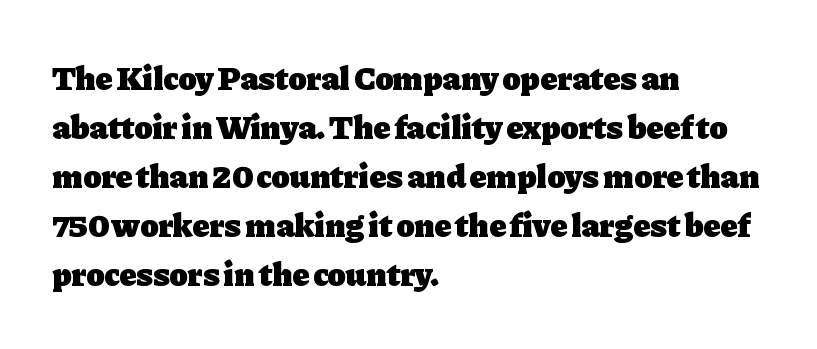
{"serif": "yes", "italic": "no", "bold": "yes", "weight": "heavy", "width": "normal", "stroke_contrast": "low", "x_height": "medium", "monospaced": "no", "underline": "no", "align": "left", "line_spacing": "normal", "line_spacing_ratio": 1.44, "letter_spacing": "normal", "letter_spacing_em": 0.0, "glyph_px": 34}
